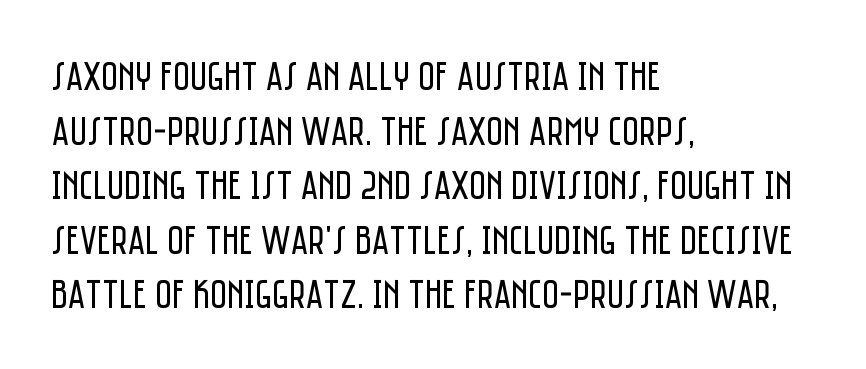
The image shows 41 px regular-weight, condensed sans-serif type, upright; set left-aligned, normal line spacing (1.33x), normal letter spacing, not underlined; low stroke contrast and a large x-height.
